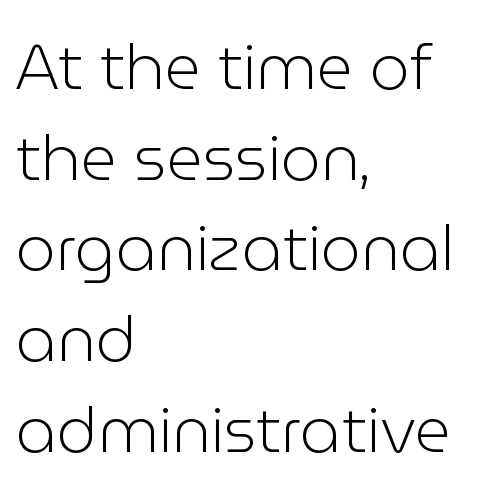
{"serif": "no", "italic": "no", "bold": "no", "weight": "light", "width": "normal", "stroke_contrast": "low", "x_height": "medium", "monospaced": "no", "underline": "no", "align": "left", "line_spacing": "normal", "line_spacing_ratio": 1.44, "letter_spacing": "normal", "letter_spacing_em": 0.0, "glyph_px": 63}
